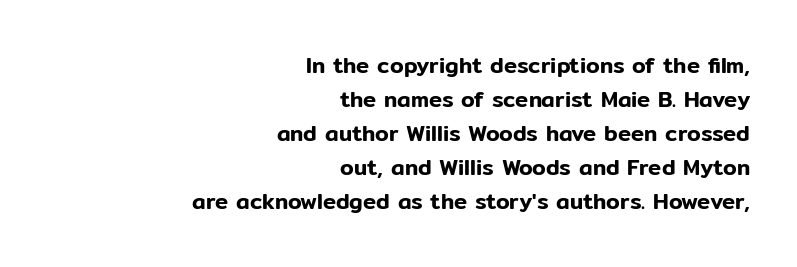
{"italic": "no", "underline": "no", "align": "right", "line_spacing": "normal", "line_spacing_ratio": 1.55, "letter_spacing": "normal", "letter_spacing_em": 0.0, "glyph_px": 22}
